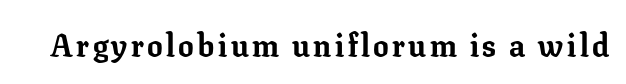
Letterform terminals end in serifs throughout the passage. The string is rendered with underlining switched off. Its strokes are broad and dark, the hallmark of bold type. The axis of the letterforms is exactly vertical. Do the characters align in a grid? No, the font is proportional.
